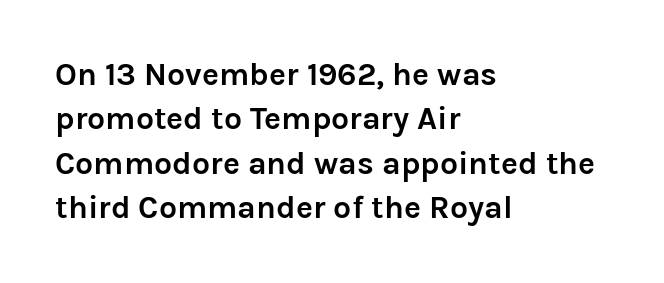
Q: Is the text bold? A: Yes.
Q: Is the text italic (slanted)? A: No, it is upright.
Q: Is the typeface a serif or a sans-serif typeface? A: Sans-serif.
Q: Is the text underlined? A: No.
Q: How is the paragraph aligned? A: Left-aligned.
Q: Is the spacing between letters normal or unusually wide? A: Normal.
Q: Is the spacing between lines tight, normal or loose? A: Normal.
Q: Width (condensed, normal, or wide)? A: Normal.
Q: Stroke contrast? A: Low.
Q: x-height? A: Medium.
Q: Monospaced? A: No.
